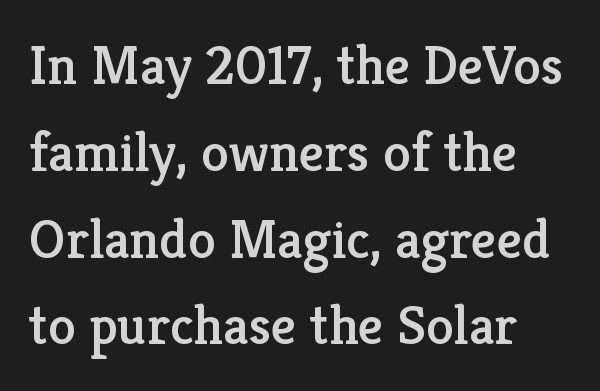
{"serif": "yes", "italic": "no", "width": "normal", "stroke_contrast": "low", "x_height": "medium", "monospaced": "no", "underline": "no", "line_spacing": "normal", "line_spacing_ratio": 1.55, "letter_spacing": "normal", "letter_spacing_em": 0.0, "glyph_px": 56}
